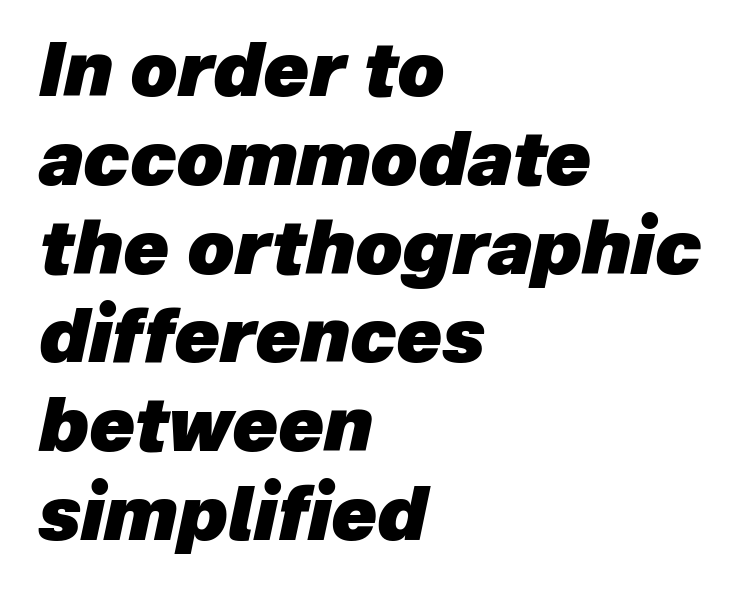
The image shows 74 px heavy type, italic (leaning right); set left-aligned, line spacing 1.2x, normal letter spacing, not underlined; low stroke contrast and a medium x-height.
